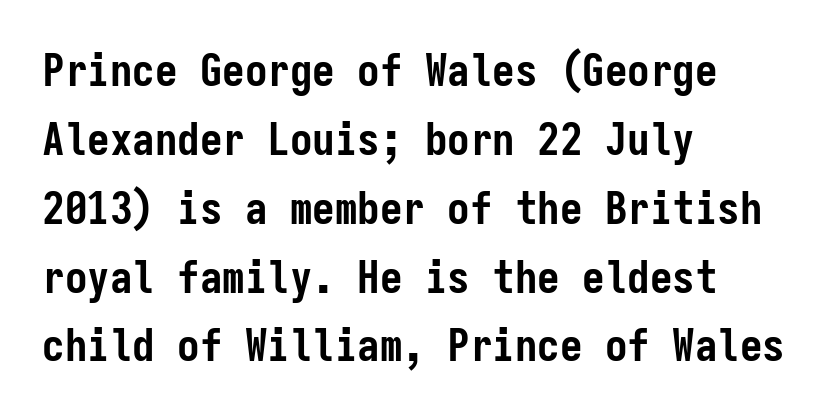
The image shows 45 px semibold, condensed sans-serif type, upright, monospaced; set left-aligned, normal line spacing (1.53x), normal letter spacing, not underlined; low stroke contrast and a medium x-height.
